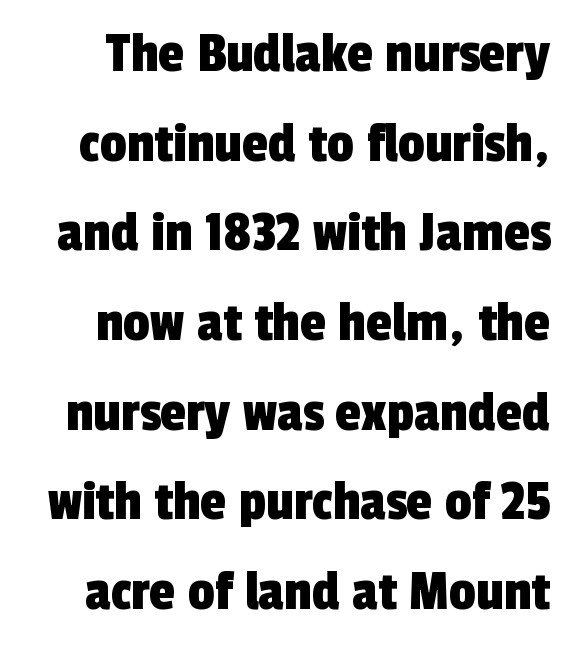
The image shows 59 px condensed sans-serif type; set normal line spacing (1.52x), normal letter spacing, not underlined; a medium x-height.
